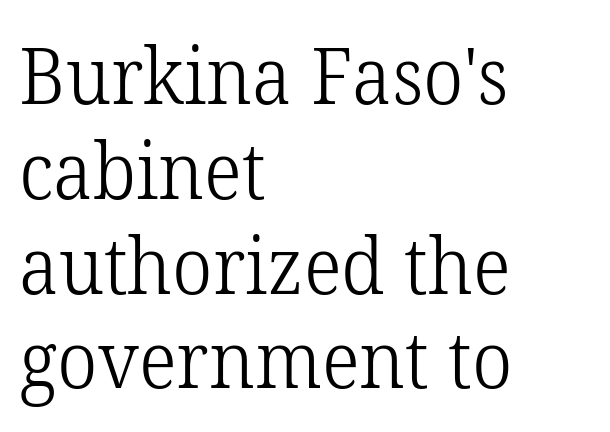
The image shows 79 px light serif type, upright; set left-aligned, line spacing 1.2x, normal letter spacing, not underlined; low stroke contrast and a medium x-height.
